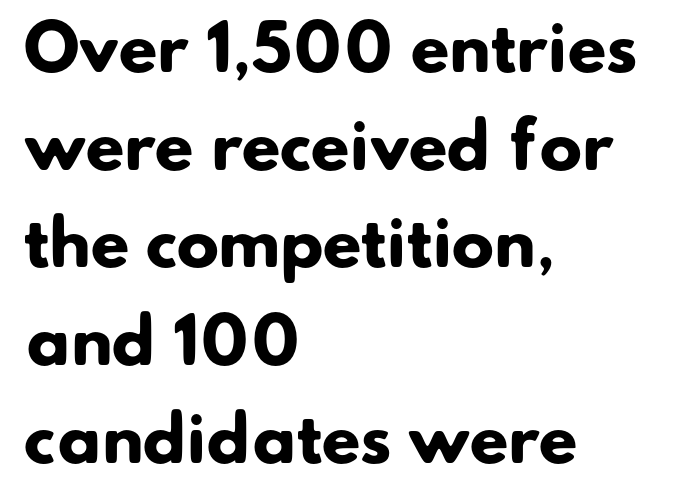
{"serif": "no", "bold": "yes", "weight": "heavy", "width": "normal", "stroke_contrast": "low", "x_height": "small", "monospaced": "no", "underline": "no", "align": "left", "line_spacing": "normal", "line_spacing_ratio": 1.55, "letter_spacing": "normal", "letter_spacing_em": 0.0, "glyph_px": 63}
